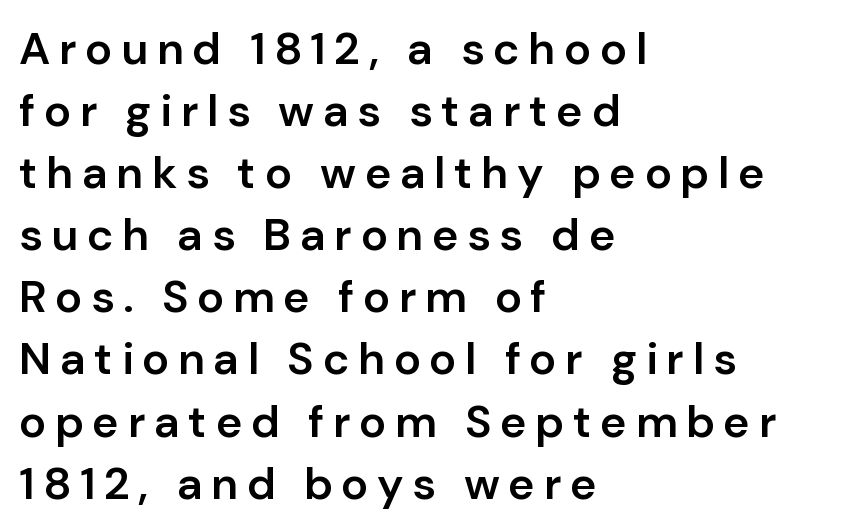
{"serif": "no", "italic": "no", "bold": "semi", "weight": "semibold", "width": "normal", "stroke_contrast": "low", "x_height": "medium", "monospaced": "no", "underline": "no", "align": "left", "line_spacing": "normal", "line_spacing_ratio": 1.38, "glyph_px": 45}
